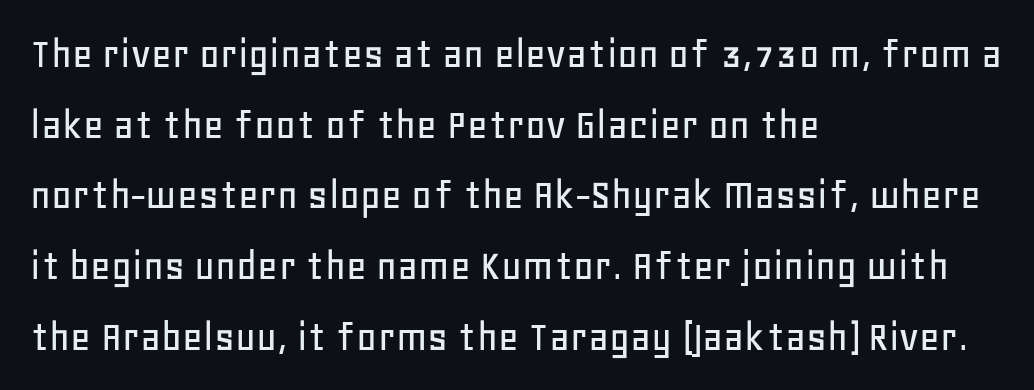
{"serif": "no", "italic": "no", "width": "normal", "stroke_contrast": "low", "x_height": "large", "monospaced": "no", "underline": "no", "align": "left", "line_spacing": "normal", "line_spacing_ratio": 1.57, "letter_spacing": "normal", "letter_spacing_em": 0.0, "glyph_px": 45}
